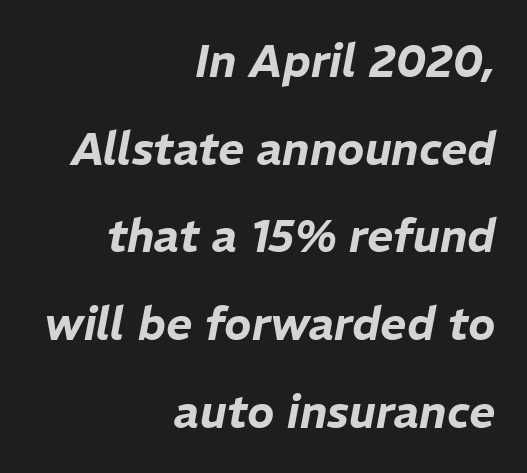
Q: Is the text italic (slanted)? A: Yes, it leans right by about 11 degrees.
Q: Is the text underlined? A: No.
Q: How is the paragraph aligned? A: Right-aligned.
Q: Is the spacing between letters normal or unusually wide? A: Normal.
Q: Is the spacing between lines tight, normal or loose? A: Loose.
Q: Width (condensed, normal, or wide)? A: Normal.
Q: Stroke contrast? A: Low.
Q: x-height? A: Medium.
Q: Monospaced? A: No.
